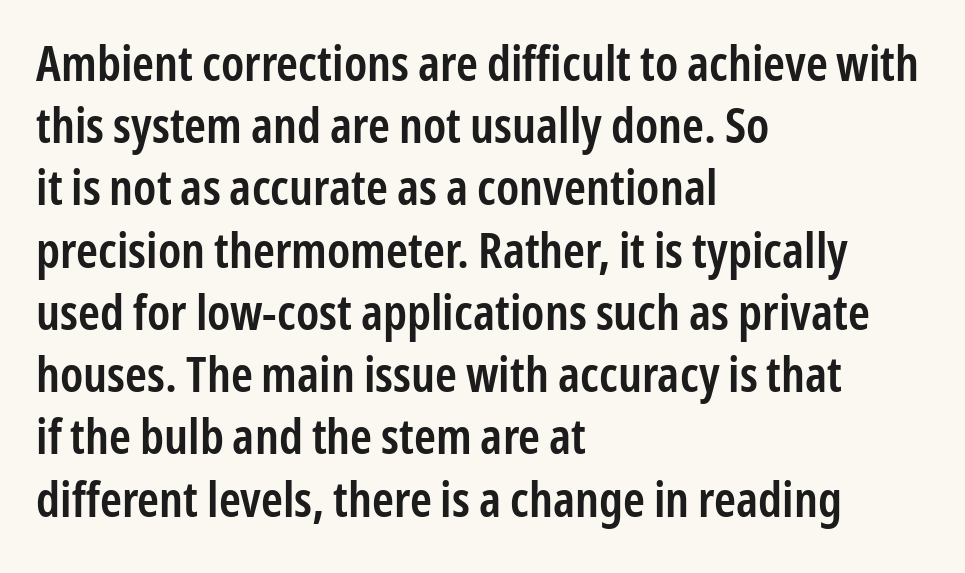
{"serif": "no", "italic": "no", "bold": "semi", "weight": "semibold", "width": "condensed", "stroke_contrast": "low", "x_height": "medium", "monospaced": "no", "underline": "no", "align": "left", "line_spacing": "normal", "line_spacing_ratio": 1.27, "letter_spacing": "normal", "letter_spacing_em": 0.0, "glyph_px": 49}
